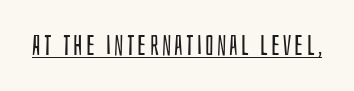
{"serif": "no", "italic": "no", "bold": "no", "weight": "regular", "width": "condensed", "stroke_contrast": "low", "x_height": "large", "monospaced": "no", "underline": "yes", "glyph_px": 28}
